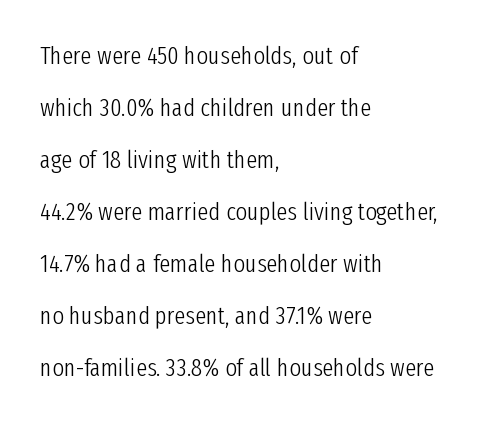
Q: Is the text bold? A: No.
Q: Is the text italic (slanted)? A: No, it is upright.
Q: Is the text underlined? A: No.
Q: How is the paragraph aligned? A: Left-aligned.
Q: Is the spacing between letters normal or unusually wide? A: Normal.
Q: Is the spacing between lines tight, normal or loose? A: Loose.
